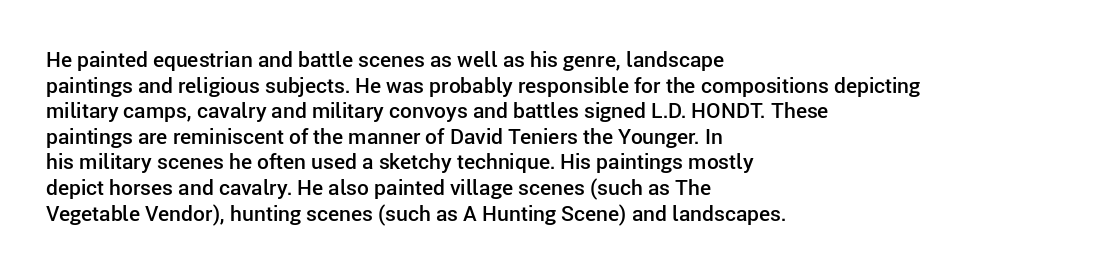
Nobody drew a line under any word here. The letters stand straight up with perfectly vertical stems. Emphasis by weight is partial: semibold. Nobody touched the tracking dial on this one. Compared with a centered layout, this one pins lines to the left instead.
